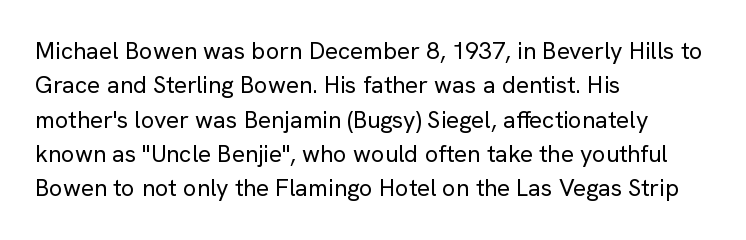
The image shows 24 px text type, upright; set left-aligned, normal line spacing (1.43x), normal letter spacing, not underlined.
